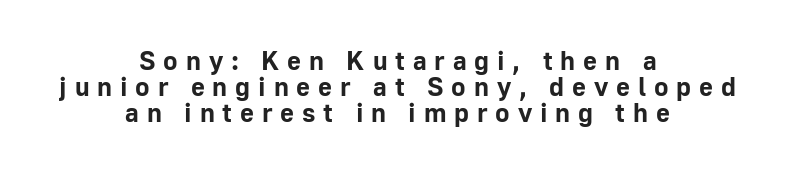
Q: Is the text bold? A: Yes.
Q: Is the text italic (slanted)? A: No, it is upright.
Q: Is the text underlined? A: No.
Q: How is the paragraph aligned? A: Centered.
Q: Is the spacing between letters normal or unusually wide? A: Unusually wide.
Q: Is the spacing between lines tight, normal or loose? A: Tight.
